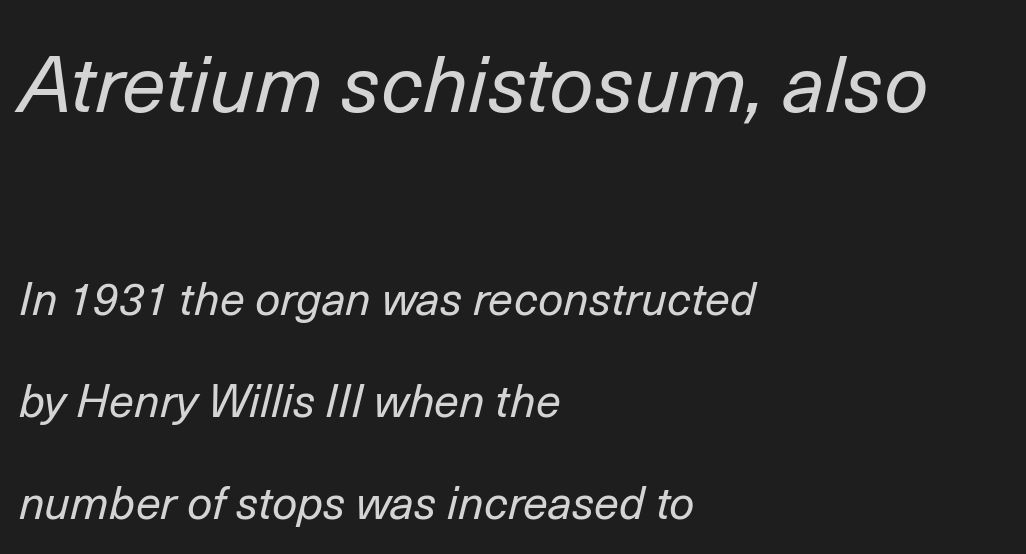
Q: Is the text bold? A: No.
Q: Is the text italic (slanted)? A: Yes, it leans right by about 14 degrees.
Q: Is the text underlined? A: No.
Q: How is the paragraph aligned? A: Left-aligned.
Q: Is the spacing between letters normal or unusually wide? A: Normal.
Q: Is the spacing between lines tight, normal or loose? A: Loose.
Q: Which block of text is set in a larger size, the first (top) or the second (bottom)? A: The first (top) one.
Q: Width (condensed, normal, or wide)? A: Normal.
Q: Stroke contrast? A: Low.
Q: x-height? A: Medium.
Q: Monospaced? A: No.
